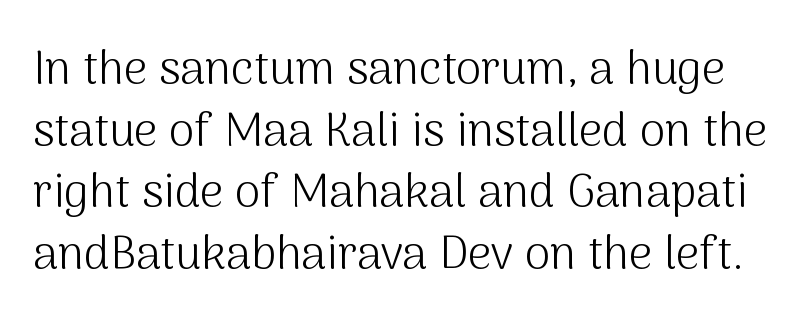
Q: Is the text bold? A: No.
Q: Is the text italic (slanted)? A: No, it is upright.
Q: Is the typeface a serif or a sans-serif typeface? A: Sans-serif.
Q: Is the text underlined? A: No.
Q: Is the spacing between letters normal or unusually wide? A: Normal.
Q: Is the spacing between lines tight, normal or loose? A: Normal.
Q: Width (condensed, normal, or wide)? A: Normal.
Q: Stroke contrast? A: Medium.
Q: x-height? A: Medium.
Q: Monospaced? A: No.
